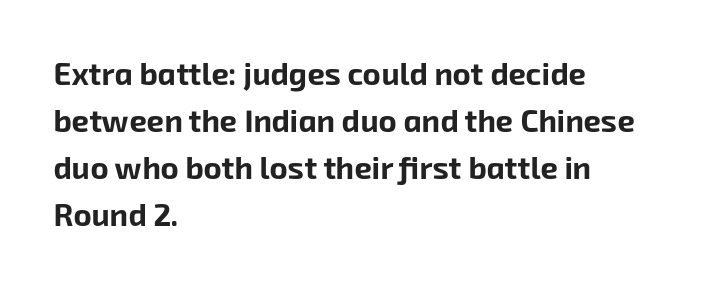
{"serif": "no", "bold": "yes", "weight": "bold", "width": "normal", "stroke_contrast": "low", "x_height": "medium", "monospaced": "no", "underline": "no", "align": "left", "line_spacing": "normal", "line_spacing_ratio": 1.52, "letter_spacing": "normal", "letter_spacing_em": 0.0, "glyph_px": 31}
